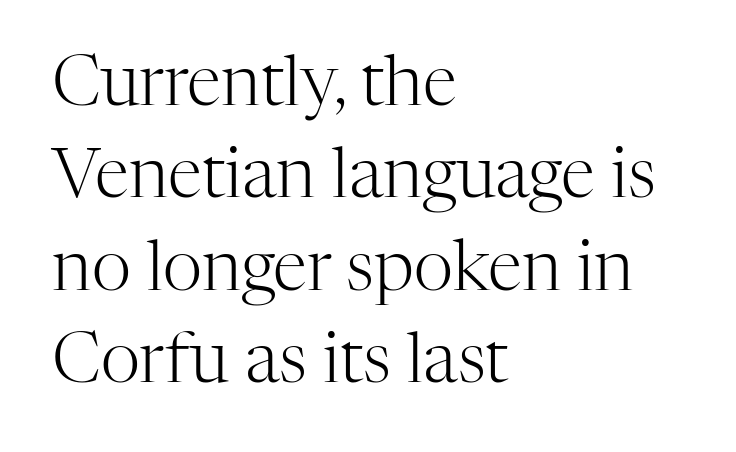
Serif or sans? Serif — the stroke terminals have little feet. Nothing heavy about these letters — not bold at all. Does extra space separate the letters? No, they use regular spacing. Varying glyph widths throughout — classic text-font behaviour.
